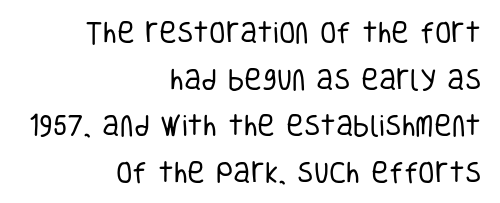
Characters follow at the spacing the type designer built in. Nope, not italic — everything's standing straight. Notice how the passage keeps a crisp vertical edge on the right only. Baseline-to-baseline distance is far greater than the letter height. A light-to-regular cut is what we see here. Has an underline been added? It has not.
